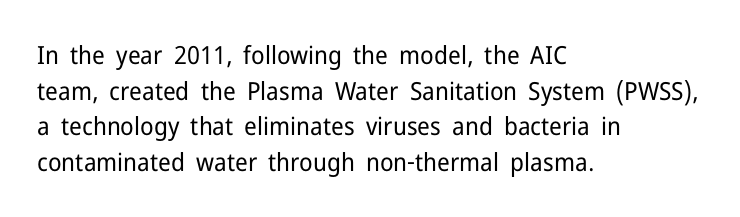
{"italic": "no", "bold": "no", "underline": "no", "align": "left", "line_spacing": "normal", "line_spacing_ratio": 1.43, "letter_spacing": "normal", "letter_spacing_em": 0.0, "glyph_px": 25}
